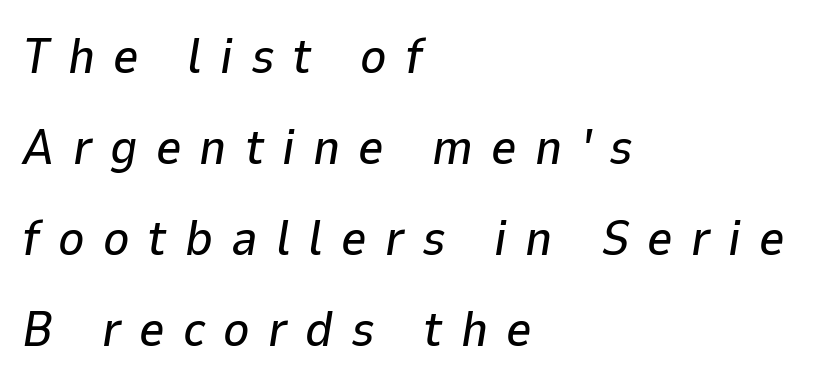
The image shows 50 px text type, italic (leaning right); set left-aligned, line spacing 1.82x, unusually wide letter spacing (+0.36 em), not underlined; low stroke contrast and a medium x-height.
